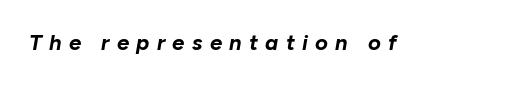
The tracking jumps out immediately: characters are airy and widely separated. Summary of weight: heavy, a full bold. A clean baseline with only descenders dipping below it. A typesetter would mark this as italic.
